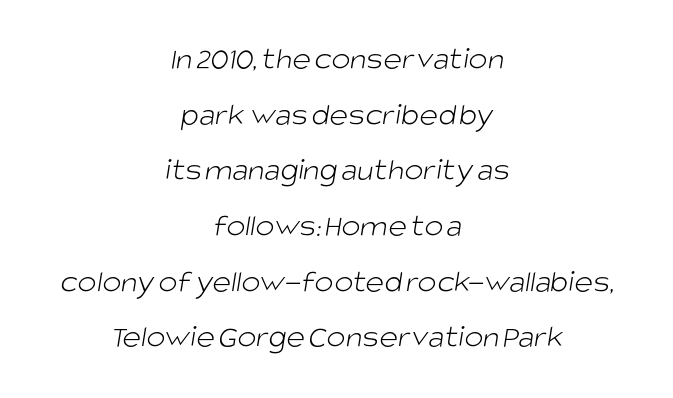
Q: Is the text bold? A: No.
Q: Is the typeface a serif or a sans-serif typeface? A: Sans-serif.
Q: Is the text underlined? A: No.
Q: How is the paragraph aligned? A: Centered.
Q: Is the spacing between letters normal or unusually wide? A: Normal.
Q: Width (condensed, normal, or wide)? A: Normal.
Q: Stroke contrast? A: Low.
Q: x-height? A: Large.
Q: Monospaced? A: No.
